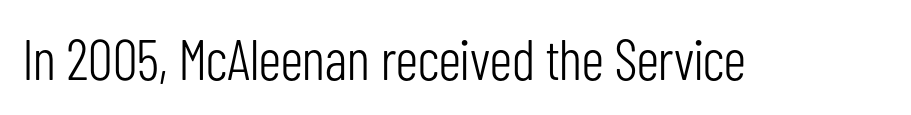
Q: Is the text bold? A: No.
Q: Is the text italic (slanted)? A: No, it is upright.
Q: Is the typeface a serif or a sans-serif typeface? A: Sans-serif.
Q: Is the text underlined? A: No.
Q: Is the spacing between letters normal or unusually wide? A: Normal.
Q: Width (condensed, normal, or wide)? A: Condensed.
Q: Stroke contrast? A: Low.
Q: x-height? A: Medium.
Q: Monospaced? A: No.
